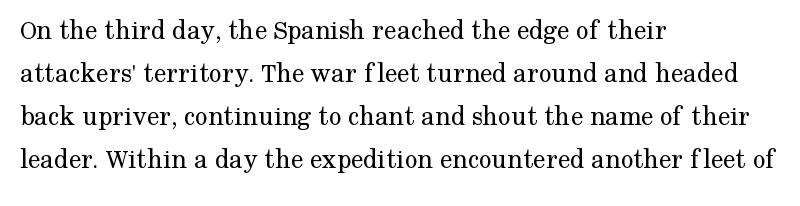
Q: Is the text bold? A: No.
Q: Is the text italic (slanted)? A: No, it is upright.
Q: Is the typeface a serif or a sans-serif typeface? A: Serif.
Q: Is the text underlined? A: No.
Q: How is the paragraph aligned? A: Left-aligned.
Q: Is the spacing between letters normal or unusually wide? A: Normal.
Q: Is the spacing between lines tight, normal or loose? A: Normal.
Q: Width (condensed, normal, or wide)? A: Normal.
Q: Stroke contrast? A: Medium.
Q: x-height? A: Medium.
Q: Monospaced? A: No.
